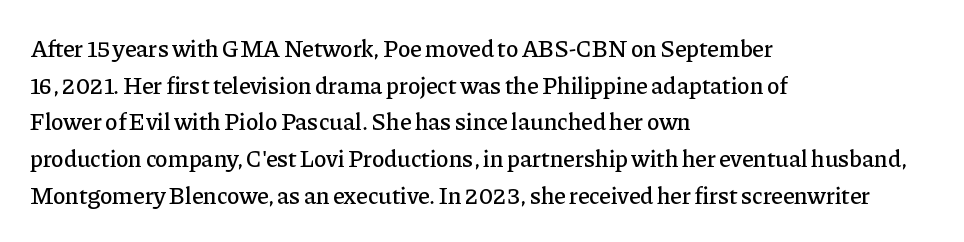
{"italic": "no", "underline": "no", "align": "left", "line_spacing": "normal", "line_spacing_ratio": 1.53, "letter_spacing": "normal", "letter_spacing_em": 0.0, "glyph_px": 24}
